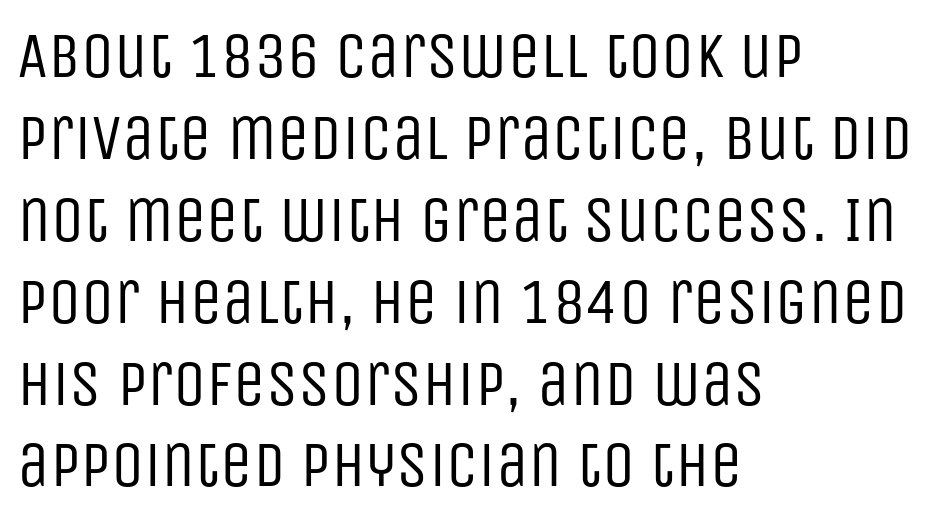
The image shows 65 px regular-weight, condensed sans-serif type, upright; set left-aligned, normal line spacing (1.26x), normal letter spacing, not underlined; low stroke contrast and a large x-height.
